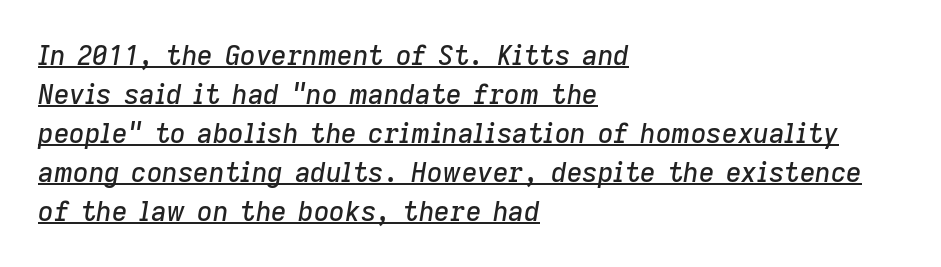
Q: Is the text italic (slanted)? A: Yes, it leans right by about 9 degrees.
Q: Is the text underlined? A: Yes.
Q: How is the paragraph aligned? A: Left-aligned.
Q: Is the spacing between letters normal or unusually wide? A: Normal.
Q: Is the spacing between lines tight, normal or loose? A: Normal.
